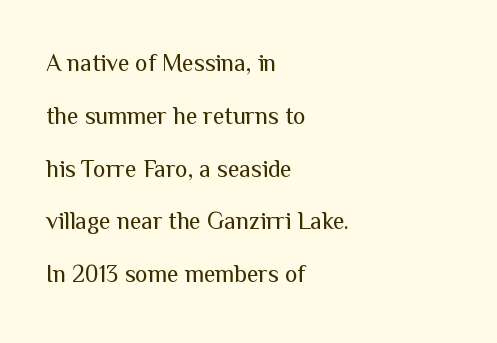
Whoever set this chose breathing room over compactness in the vertical rhythm. The passage shown is not bold in any degree. This is roman type, the default non-slanted kind. Beneath every word, the page is bare. Students, note that the glyphs here touch the page at normal intervals. Short and long lines alike share a common starting point at left.
